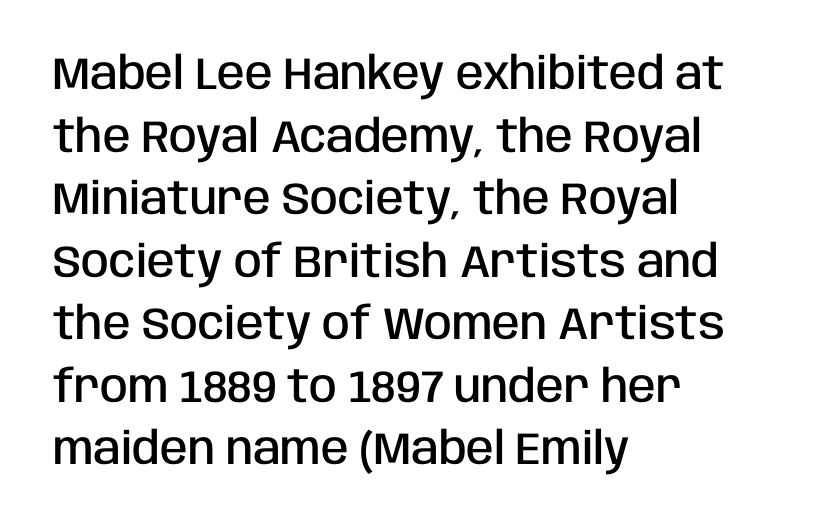
The image shows 45 px semibold, condensed sans-serif type, upright; set left-aligned, normal line spacing (1.39x), normal letter spacing, not underlined; low stroke contrast and a large x-height.
